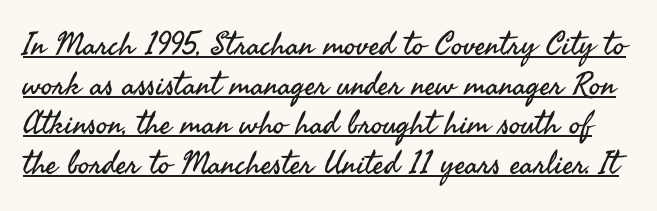
{"serif": "no", "bold": "no", "weight": "regular", "width": "normal", "stroke_contrast": "medium", "x_height": "small", "monospaced": "no", "underline": "yes", "line_spacing_ratio": 1.24, "letter_spacing": "normal", "letter_spacing_em": 0.0, "glyph_px": 32}
